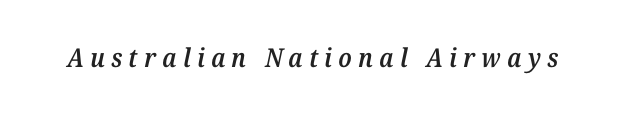
Quick note: italic. Check the space under the baseline: it is left empty. Inter-character spacing is expanded well beyond the font's built-in metrics. The font is running at a semibold setting, under full bold.
